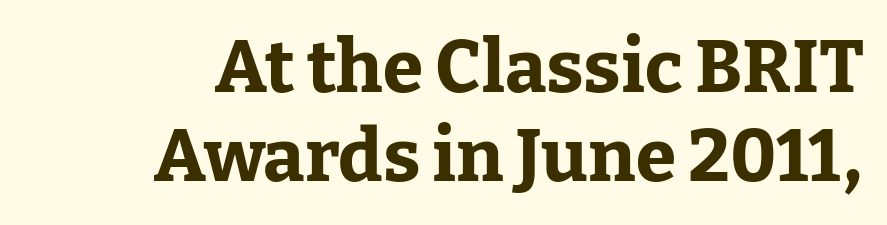
Q: Is the text bold? A: Yes.
Q: Is the text italic (slanted)? A: No, it is upright.
Q: Is the typeface a serif or a sans-serif typeface? A: Serif.
Q: Is the text underlined? A: No.
Q: How is the paragraph aligned? A: Right-aligned.
Q: Is the spacing between letters normal or unusually wide? A: Normal.
Q: Width (condensed, normal, or wide)? A: Normal.
Q: Stroke contrast? A: Low.
Q: x-height? A: Medium.
Q: Monospaced? A: No.
